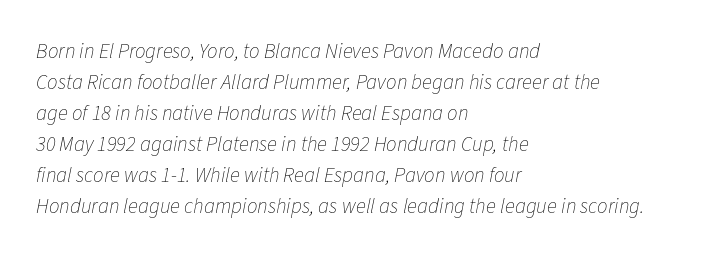
Descenders are the only things crossing below the line. The lines sit at an ordinary, default distance from one another. The letterforms sit shoulder to shoulder at normal distance. Rendered with sloped, italic letterforms.
